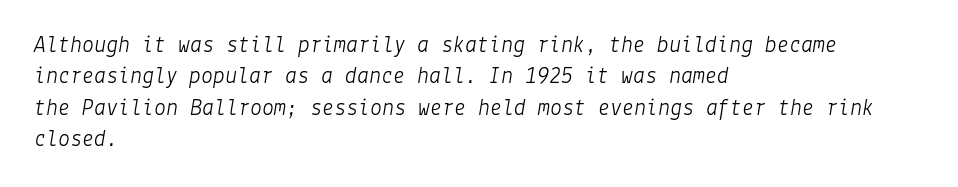
Evenly set lines give the paragraph a standard silhouette. You could call the tracking neutral — neither tight nor loose. A clean baseline with only descenders dipping below it. Weight class: somewhere from thin through regular.
